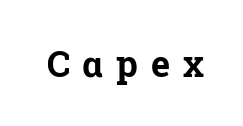
{"serif": "yes", "italic": "no", "bold": "yes", "weight": "bold", "width": "normal", "stroke_contrast": "low", "x_height": "medium", "monospaced": "no", "underline": "no", "letter_spacing": "wide", "letter_spacing_em": 0.36, "glyph_px": 36}
